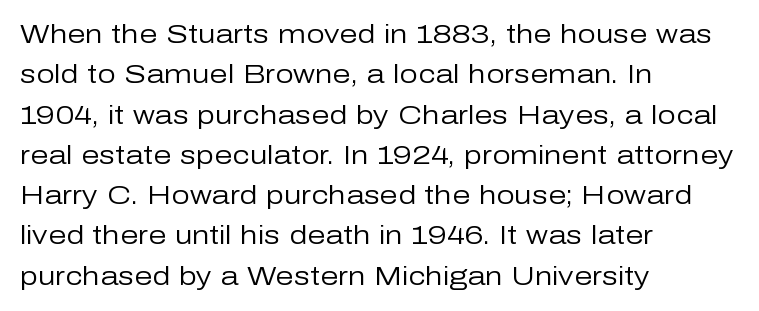
The image shows 26 px text type, upright; set left-aligned, normal line spacing (1.55x), normal letter spacing, not underlined.
